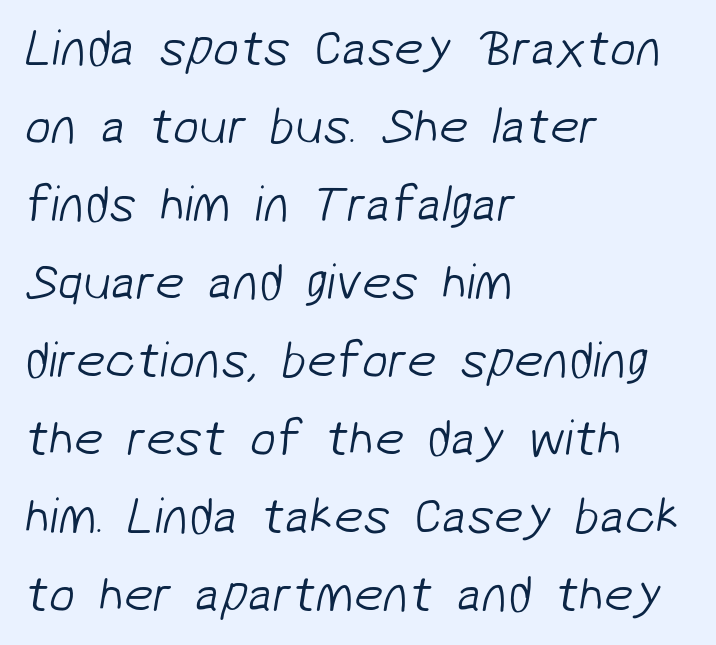
Regular leading. Between one letter and the next there's only the usual sliver of space. Heft: none added — not bold. Check the space under the baseline: it is left empty.
